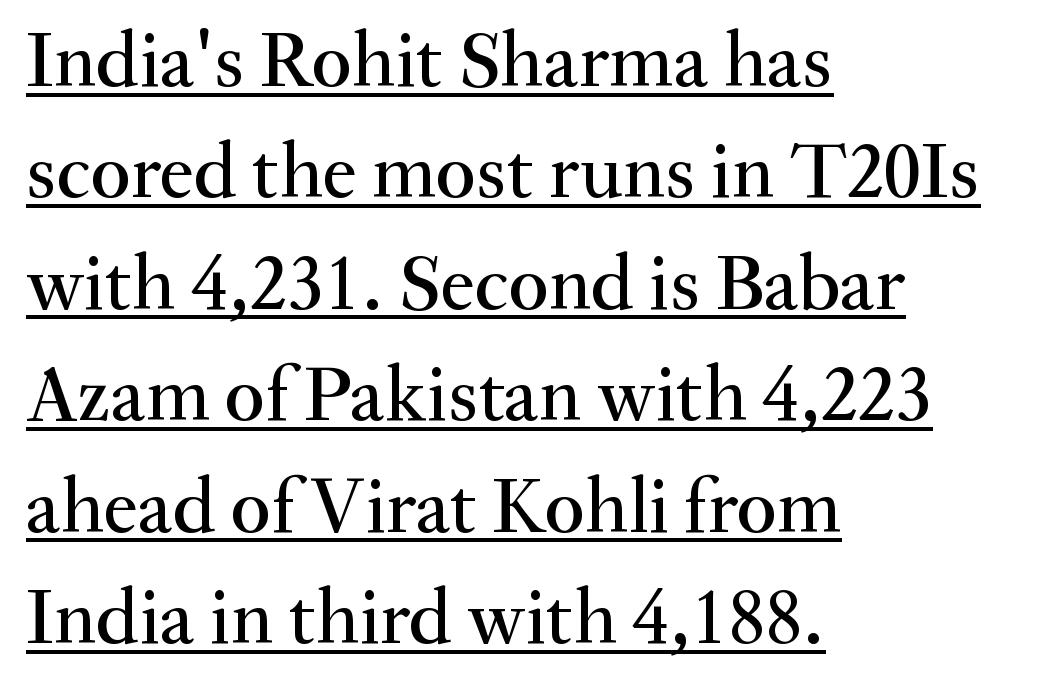
{"serif": "yes", "italic": "no", "width": "normal", "stroke_contrast": "medium", "x_height": "small", "monospaced": "no", "underline": "yes", "align": "left", "line_spacing": "normal", "line_spacing_ratio": 1.41, "letter_spacing": "normal", "letter_spacing_em": 0.0, "glyph_px": 79}
